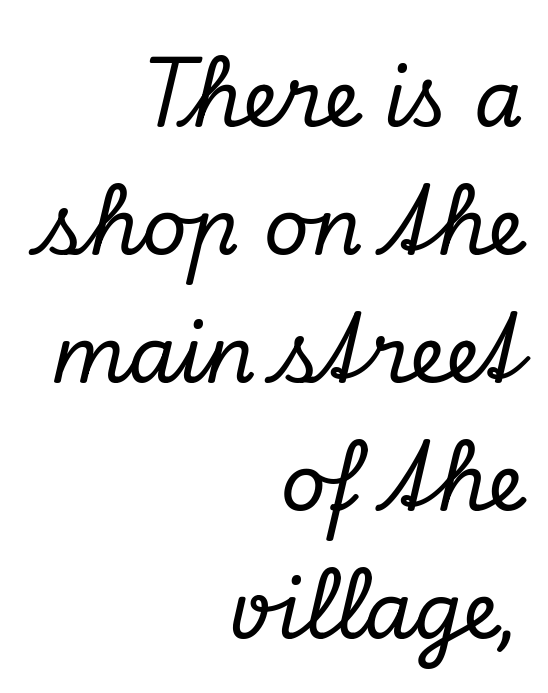
Q: Is the text italic (slanted)? A: Yes, it leans right by about 13 degrees.
Q: Is the typeface a serif or a sans-serif typeface? A: Serif.
Q: Is the text underlined? A: No.
Q: How is the paragraph aligned? A: Right-aligned.
Q: Is the spacing between letters normal or unusually wide? A: Normal.
Q: Is the spacing between lines tight, normal or loose? A: Normal.
Q: Width (condensed, normal, or wide)? A: Normal.
Q: Stroke contrast? A: Low.
Q: x-height? A: Small.
Q: Monospaced? A: No.
